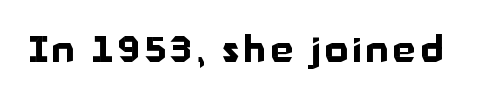
Heavy-handed strokes throughout: this text is bold. Typographically, this falls in the sans-serif category. Is this a fixed-width face? No — the glyphs have proportional, varying widths. Unmarked baselines from the first word to the last.
